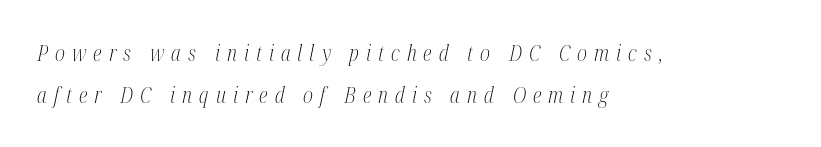
Q: Is the text bold? A: No.
Q: Is the text italic (slanted)? A: Yes, it leans right by about 12 degrees.
Q: Is the text underlined? A: No.
Q: How is the paragraph aligned? A: Left-aligned.
Q: Is the spacing between letters normal or unusually wide? A: Unusually wide.
Q: Is the spacing between lines tight, normal or loose? A: Loose.
